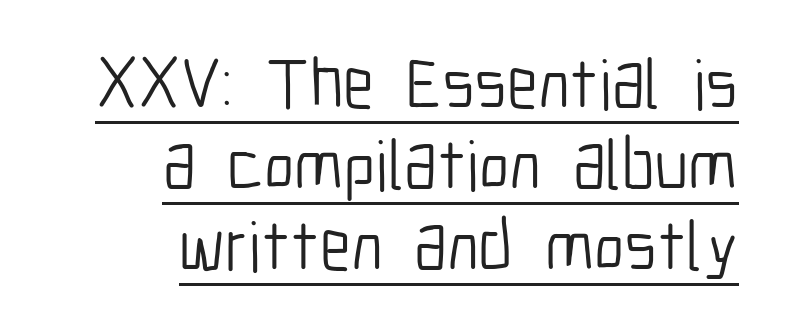
Honestly, the rows look squashed on top of each other. The glyphs in this specimen are sans serif. No heavy texture on the line: the type isn't bold. Proportional: the letters do not fall into vertical columns. How are the letters spaced? Ordinarily, with no added tracking.
